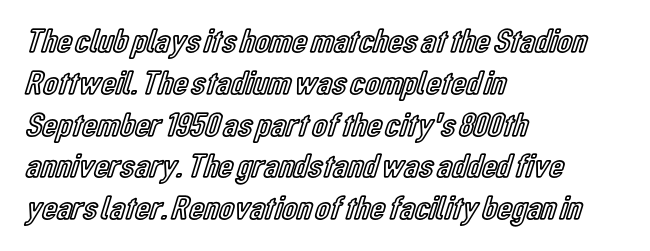
Underline: absent. The setting favours the left margin, as ordinary paragraphs usually do. Letter spacing: default.
